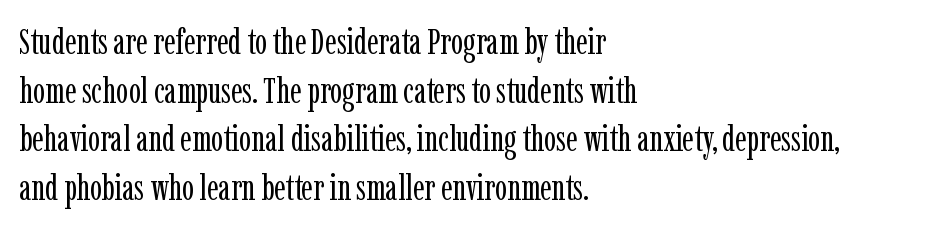
{"serif": "yes", "italic": "no", "bold": "no", "weight": "regular", "width": "condensed", "stroke_contrast": "low", "x_height": "medium", "monospaced": "no", "underline": "no", "align": "left", "line_spacing": "normal", "line_spacing_ratio": 1.35, "letter_spacing": "normal", "letter_spacing_em": 0.0, "glyph_px": 36}
